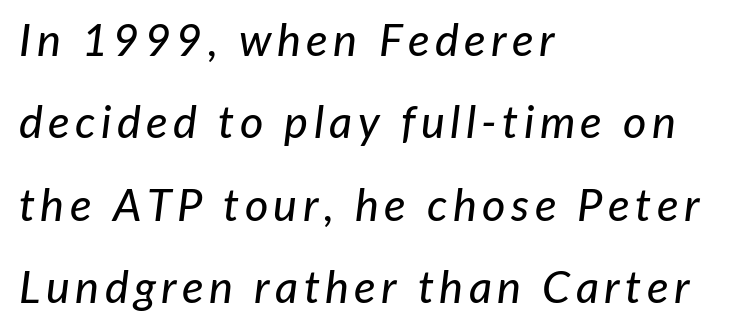
{"italic": "yes", "lean": "right", "slant_degrees": 7, "width": "normal", "stroke_contrast": "low", "x_height": "medium", "monospaced": "no", "underline": "no", "align": "left", "line_spacing_ratio": 1.83, "glyph_px": 45}
